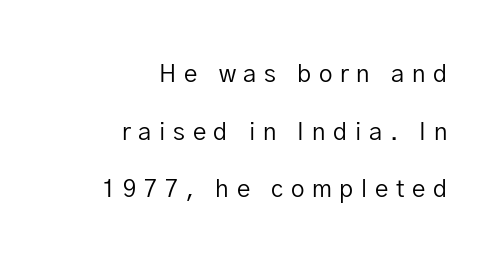
The image shows 24 px text type, upright; set right-aligned, loose line spacing (2.4x), unusually wide letter spacing (+0.32 em), not underlined.
